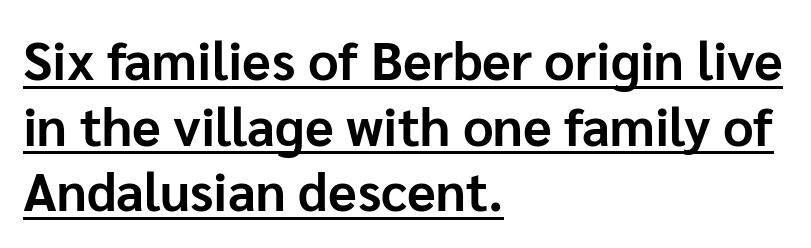
The image shows 53 px bold sans-serif type, upright; set left-aligned, line spacing 1.24x, normal letter spacing, underlined; low stroke contrast and a medium x-height.
